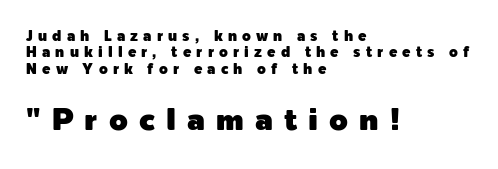
{"serif": "no", "italic": "no", "width": "normal", "x_height": "medium", "monospaced": "no", "underline": "no", "align": "left", "line_spacing_ratio": 1.17, "letter_spacing": "wide", "letter_spacing_em": 0.37, "larger_block": "second", "size_ratio": 2.14, "glyph_px": 30}
